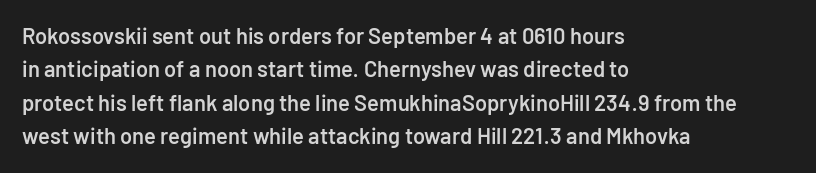
{"italic": "no", "bold": "semi", "underline": "no", "align": "left", "line_spacing": "normal", "line_spacing_ratio": 1.52, "letter_spacing": "normal", "letter_spacing_em": 0.0, "glyph_px": 22}
